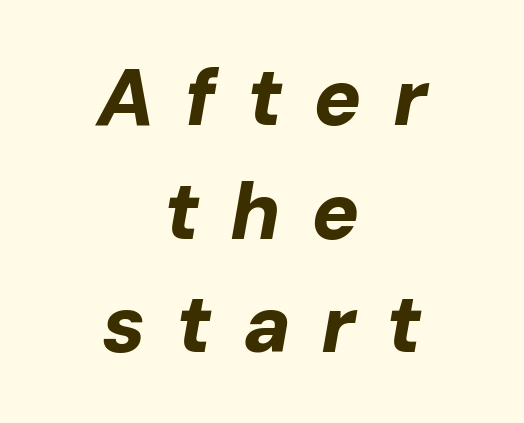
The line-height multiplier appears to be the usual default. Each line is balanced around a shared central axis. Spacing verdict: proportional, widths tailored to each character. Strong, thick strokes mark this as bold type.
